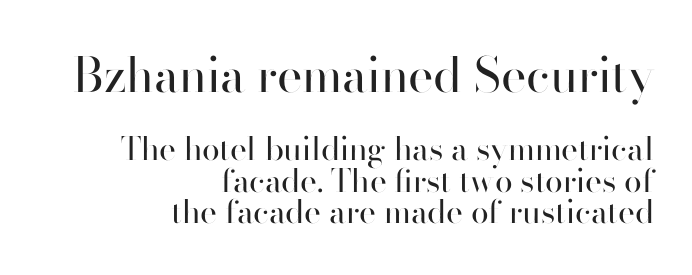
Observe the absence of serifs on each vertical stroke in this sample. Note the varied advance widths — an 'i' is clearly narrower than an 'm'. Does the copy run flush right? Yes — the right margin is perfectly even. The font is comparable to plain body text, perhaps lighter. Very little white space separates one row of letters from the next.
